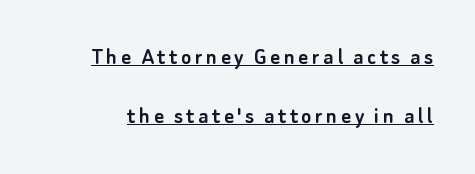
The image shows 24 px text type, upright; set loose line spacing (2.46x), underlined.
